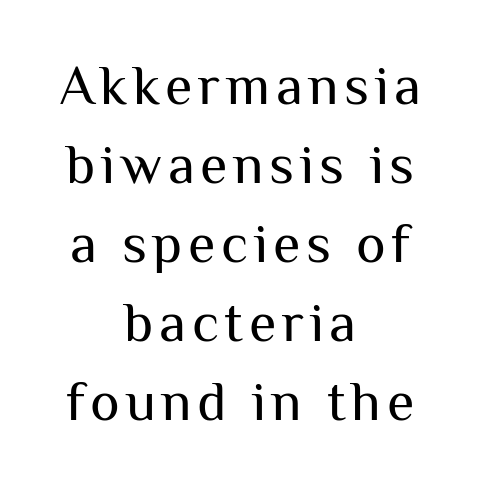
Notice how the stems are strictly vertical — no italics here. Spacing verdict: proportional, widths tailored to each character. Weight: not bold — regular or lighter. The compositor balanced each line on the midline.
